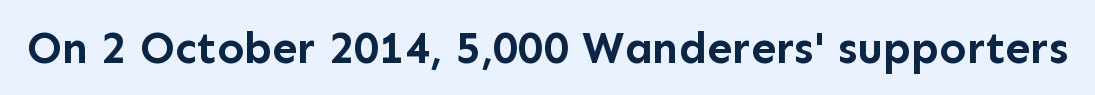
{"serif": "no", "italic": "no", "bold": "yes", "weight": "semibold", "width": "normal", "stroke_contrast": "low", "x_height": "medium", "monospaced": "no", "underline": "no", "letter_spacing": "normal", "letter_spacing_em": 0.0, "glyph_px": 45}
